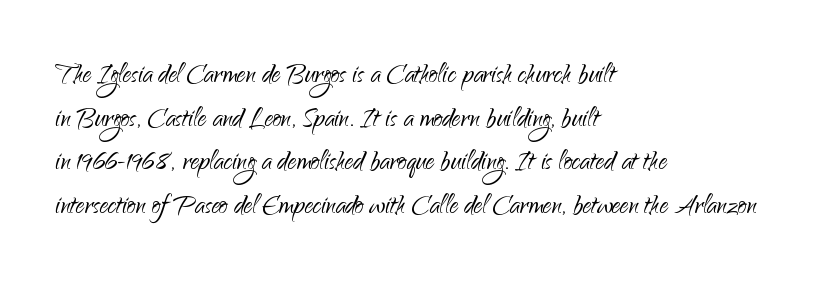
{"serif": "no", "bold": "no", "weight": "light", "width": "normal", "stroke_contrast": "low", "x_height": "small", "monospaced": "no", "underline": "no", "align": "left", "line_spacing": "normal", "line_spacing_ratio": 1.28, "letter_spacing": "normal", "letter_spacing_em": 0.0, "glyph_px": 34}
